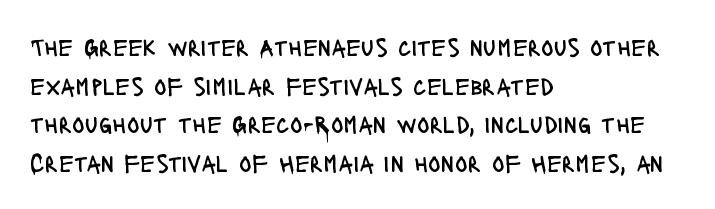
{"italic": "no", "bold": "no", "underline": "no", "align": "left", "line_spacing": "normal", "line_spacing_ratio": 1.49, "letter_spacing": "normal", "letter_spacing_em": 0.0, "glyph_px": 26}
